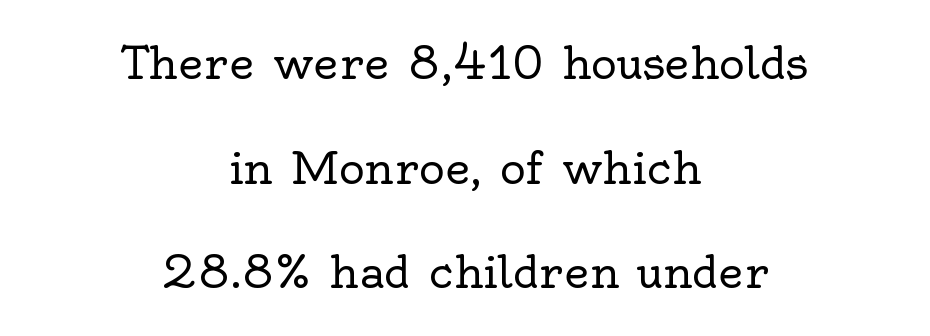
The image shows 44 px regular-weight serif type, upright; set centered, loose line spacing (2.38x), normal letter spacing, not underlined; a small x-height.
